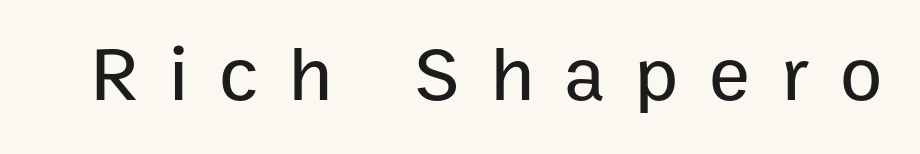
There is plenty of visible air inserted between adjacent glyphs. The typography opts for an upright posture over an oblique one. Think of a printed novel: that variable character pitch is what you see here. A bare baseline throughout the passage. No feet cap the strokes, marking this as sans-serif type.
